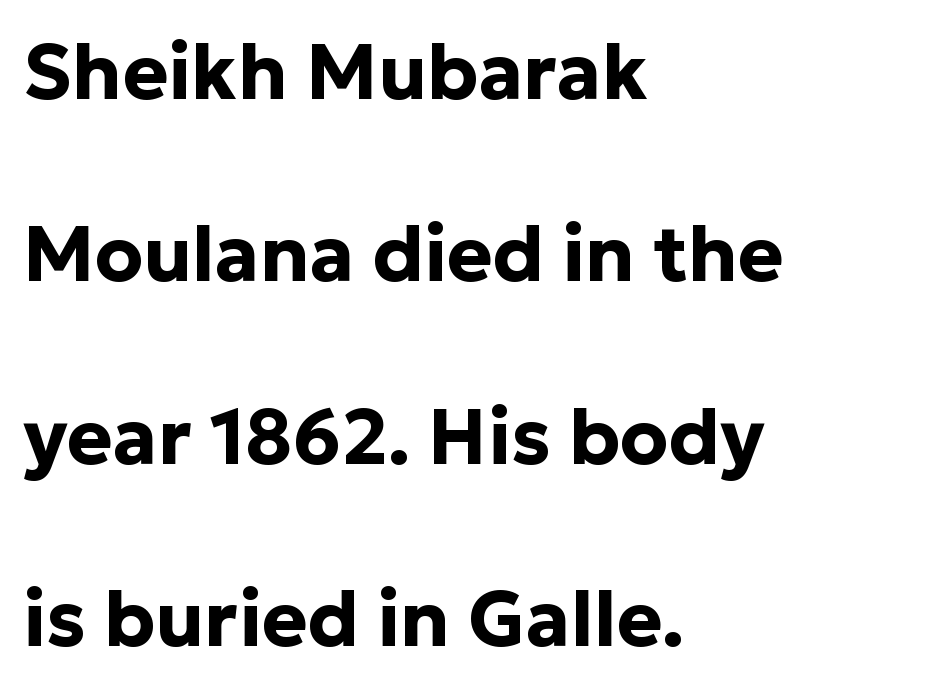
Proportional: the letters do not fall into vertical columns. Which margin do the lines hug? The left one — the right edge is uneven. Widely set lines give the paragraph a tall, airy silhouette. The string is rendered with underlining switched off. Standard letterfit; no display-style spreading of the glyphs. This is roman type, the default non-slanted kind.
